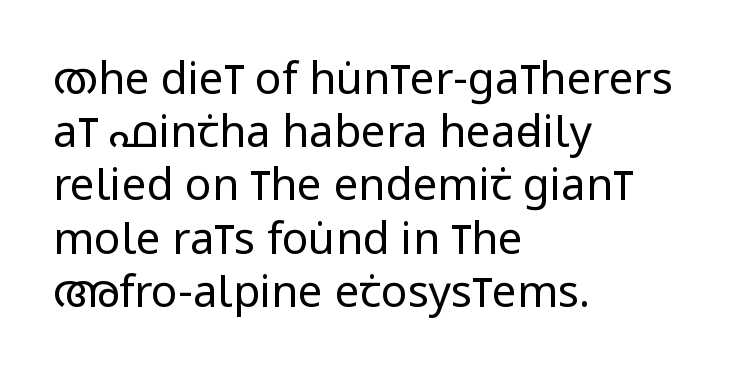
{"serif": "no", "italic": "no", "bold": "no", "weight": "regular", "width": "condensed", "stroke_contrast": "low", "x_height": "large", "monospaced": "no", "underline": "no", "align": "left", "line_spacing_ratio": 1.21, "letter_spacing": "normal", "letter_spacing_em": 0.0, "glyph_px": 44}
